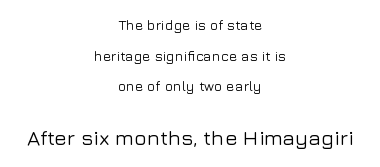
Q: Is the text italic (slanted)? A: No, it is upright.
Q: Is the text underlined? A: No.
Q: How is the paragraph aligned? A: Centered.
Q: Is the spacing between letters normal or unusually wide? A: Normal.
Q: Is the spacing between lines tight, normal or loose? A: Loose.
Q: Which block of text is set in a larger size, the first (top) or the second (bottom)? A: The second (bottom) one.
